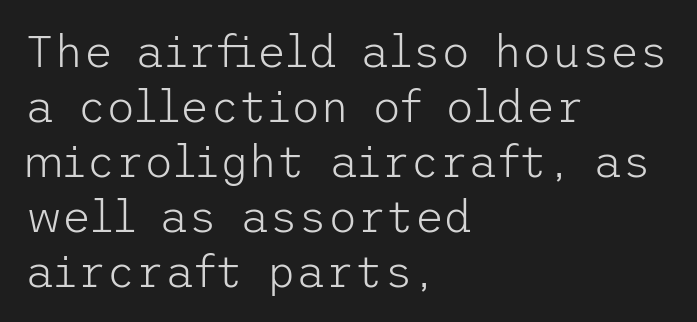
The image shows 45 px light sans-serif type, upright; set left-aligned, line spacing 1.22x, normal letter spacing, not underlined; low stroke contrast and a medium x-height.
